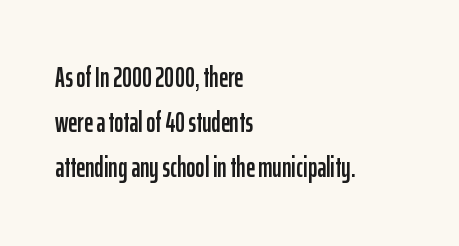
Teacher's note: observe the even left margin — that is flush-left alignment. The string is rendered with underlining switched off. Italic: no, the glyphs are upright roman. Here the designer chose a conventional face with non-uniform glyph widths.
